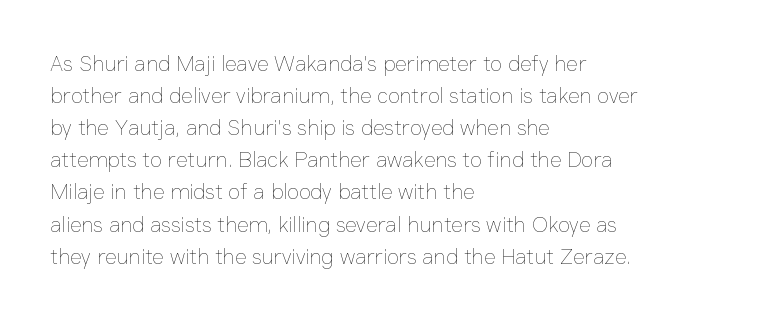
The image shows 22 px text type, upright; set left-aligned, normal line spacing (1.46x), normal letter spacing, not underlined.
